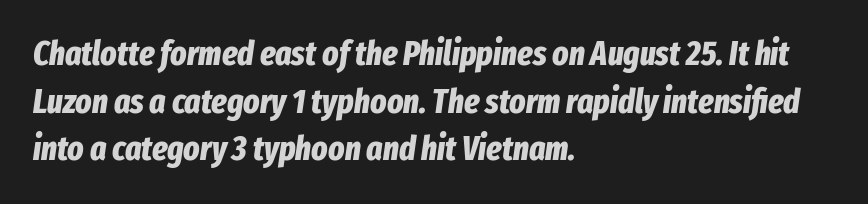
This rendering uses left alignment, leaving the right contour irregular. Anything drawn beneath the words? Only blank space. The letters are slanted; this is an italic face. Here the designer chose a conventional face with non-uniform glyph widths. Weight: bold.
